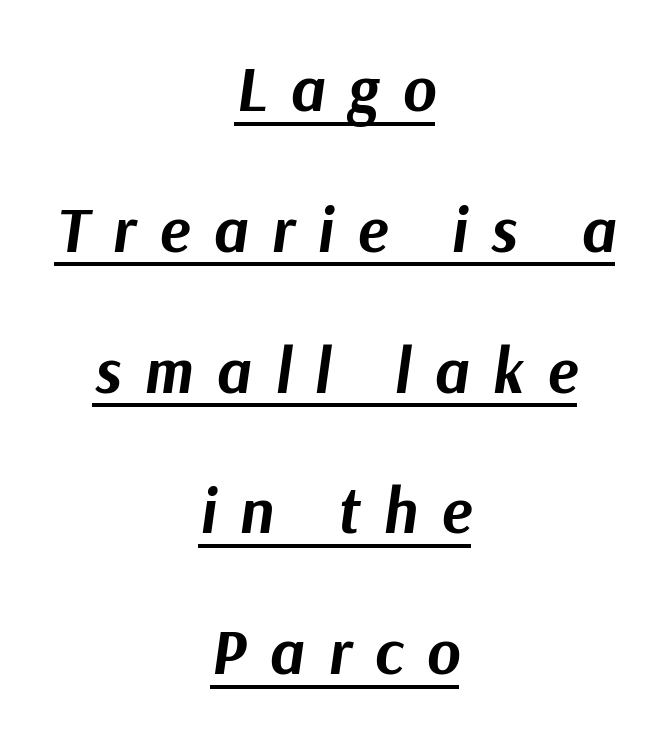
Q: Is the text bold? A: Yes.
Q: Is the text italic (slanted)? A: Yes, it leans right by about 9 degrees.
Q: Is the text underlined? A: Yes.
Q: How is the paragraph aligned? A: Centered.
Q: Is the spacing between letters normal or unusually wide? A: Unusually wide.
Q: Is the spacing between lines tight, normal or loose? A: Loose.
Q: Width (condensed, normal, or wide)? A: Normal.
Q: Stroke contrast? A: Medium.
Q: x-height? A: Medium.
Q: Monospaced? A: No.
